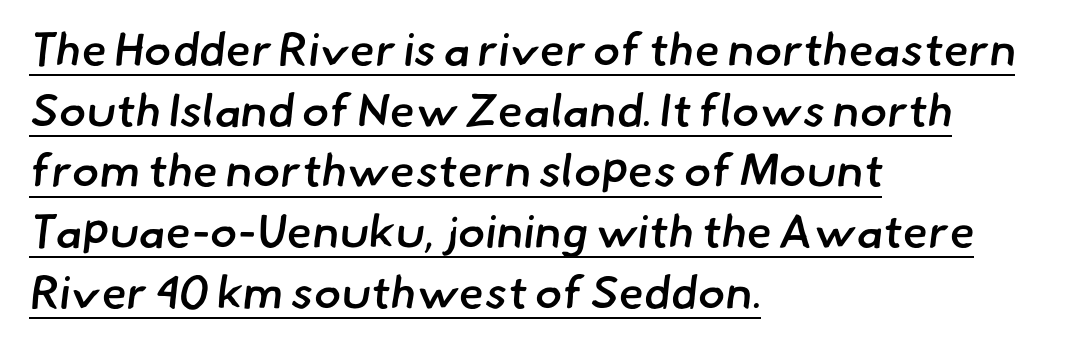
{"serif": "no", "bold": "semi", "weight": "semibold", "width": "normal", "stroke_contrast": "low", "x_height": "small", "monospaced": "no", "underline": "yes", "align": "left", "line_spacing": "normal", "line_spacing_ratio": 1.32, "letter_spacing": "normal", "letter_spacing_em": 0.0, "glyph_px": 46}
